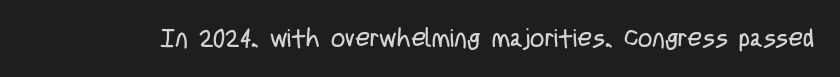
{"italic": "no", "bold": "no", "underline": "no", "letter_spacing": "normal", "letter_spacing_em": 0.0, "glyph_px": 25}
